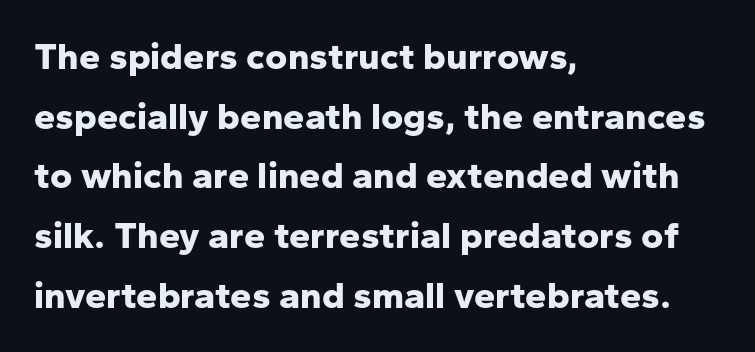
{"serif": "no", "italic": "no", "bold": "yes", "weight": "bold", "width": "normal", "stroke_contrast": "low", "x_height": "medium", "monospaced": "no", "underline": "no", "align": "left", "line_spacing": "normal", "line_spacing_ratio": 1.57, "letter_spacing": "normal", "letter_spacing_em": 0.0, "glyph_px": 38}
